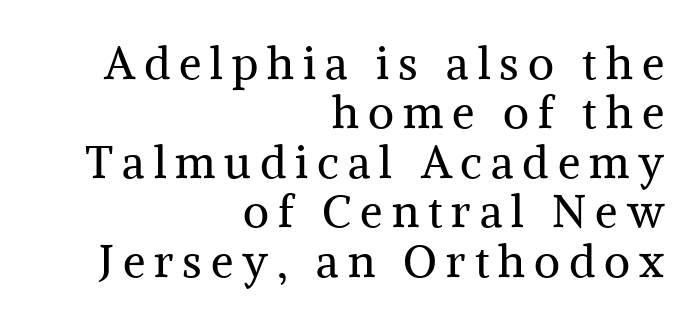
The typeface chosen for these lines features serifs. Note the varied advance widths — an 'i' is clearly narrower than an 'm'. Descenders hang freely into open space. Heft: none added — not bold. Between one letter and the next there's a generous, obvious gap. Reading down the block, your eye finds every line finishing at a fixed right position.
